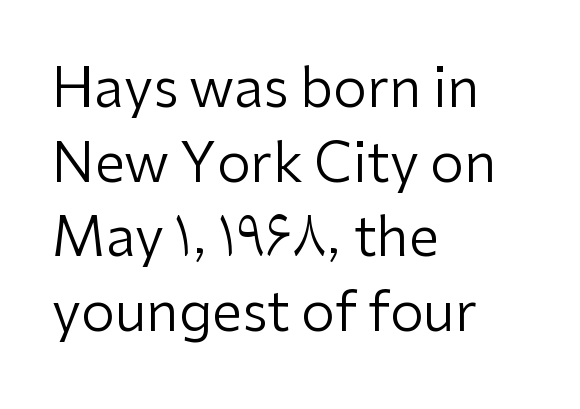
The image shows 54 px regular-weight sans-serif type, upright; set left-aligned, normal line spacing (1.38x), normal letter spacing, not underlined; low stroke contrast and a medium x-height.
